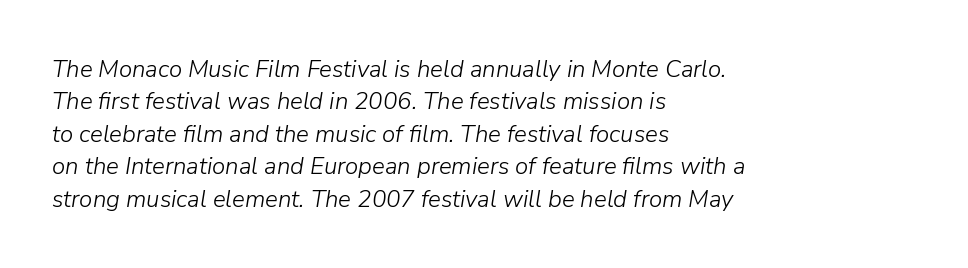
{"italic": "yes", "lean": "right", "slant_degrees": 9, "bold": "no", "underline": "no", "align": "left", "line_spacing": "normal", "line_spacing_ratio": 1.35, "letter_spacing": "normal", "letter_spacing_em": 0.0, "glyph_px": 24}
